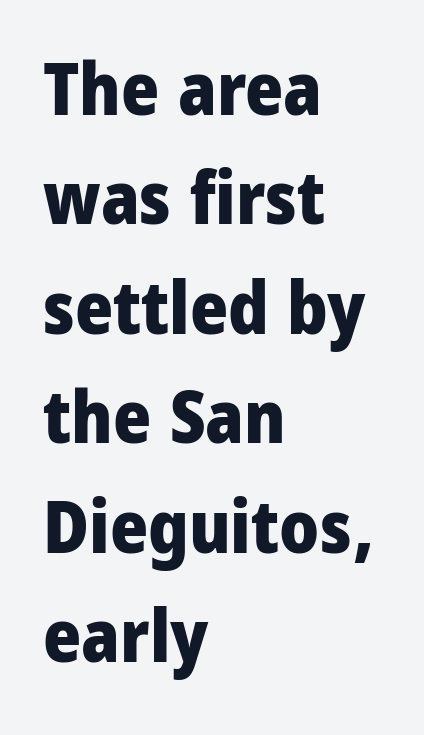
Q: Is the text bold? A: Yes.
Q: Is the text italic (slanted)? A: No, it is upright.
Q: Is the typeface a serif or a sans-serif typeface? A: Sans-serif.
Q: Is the text underlined? A: No.
Q: How is the paragraph aligned? A: Left-aligned.
Q: Is the spacing between letters normal or unusually wide? A: Normal.
Q: Is the spacing between lines tight, normal or loose? A: Normal.
Q: Width (condensed, normal, or wide)? A: Condensed.
Q: Stroke contrast? A: Low.
Q: x-height? A: Large.
Q: Monospaced? A: No.
